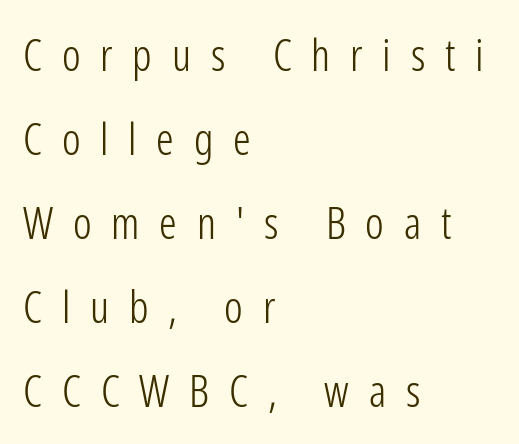
{"serif": "no", "italic": "no", "bold": "no", "weight": "light", "width": "condensed", "stroke_contrast": "low", "x_height": "medium", "monospaced": "no", "underline": "no", "align": "left", "line_spacing": "loose", "line_spacing_ratio": 1.91, "letter_spacing": "wide", "letter_spacing_em": 0.45, "glyph_px": 44}
